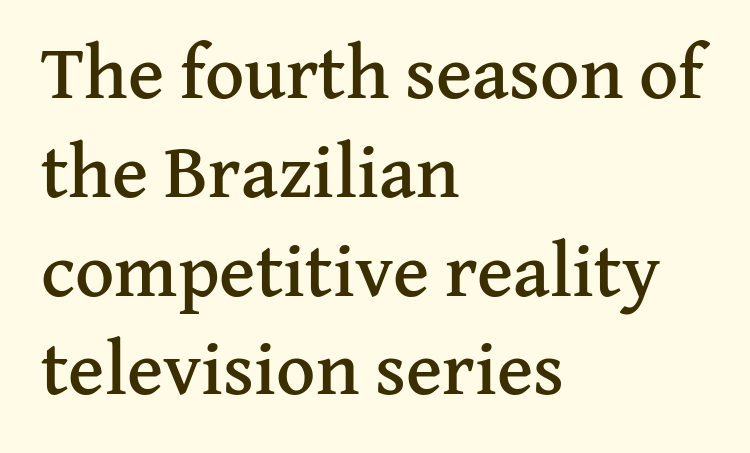
{"serif": "yes", "italic": "no", "width": "normal", "stroke_contrast": "medium", "x_height": "medium", "monospaced": "no", "underline": "no", "align": "left", "line_spacing": "normal", "line_spacing_ratio": 1.3, "letter_spacing": "normal", "letter_spacing_em": 0.0, "glyph_px": 76}
